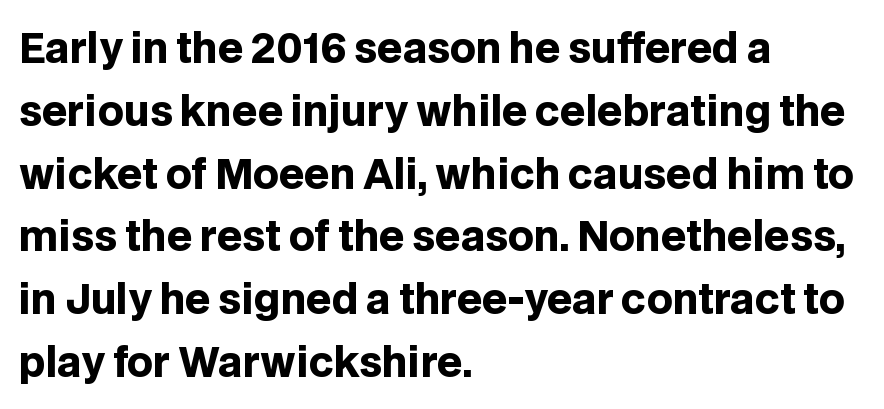
The image shows 40 px heavy sans-serif type, upright; set left-aligned, normal line spacing (1.57x), normal letter spacing, not underlined; low stroke contrast and a large x-height.
